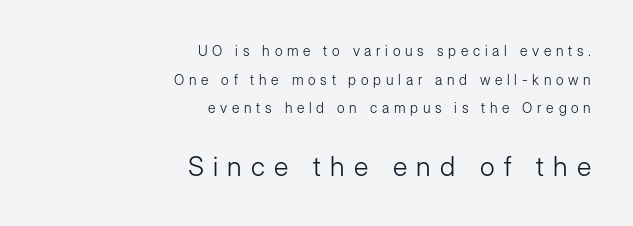
Horizontal alignment here is rightward, an uncommon choice for prose. Baseline-to-baseline distance is far greater than the letter height. The gaps between neighbouring characters are conspicuously large. The second block has been scaled up relative to the first.
